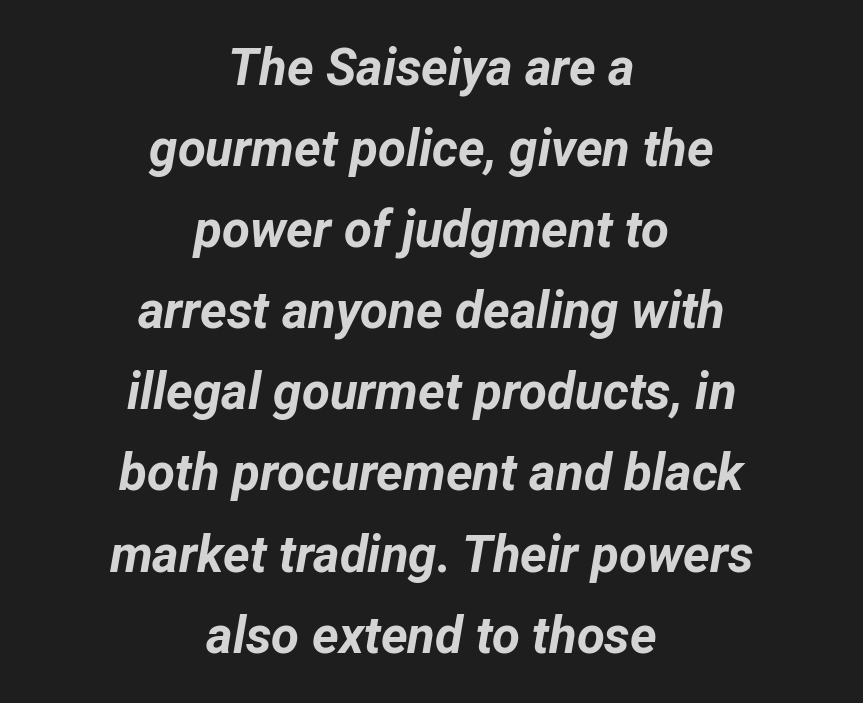
Q: Is the text bold? A: Yes.
Q: Is the text italic (slanted)? A: Yes, it leans right by about 12 degrees.
Q: Is the text underlined? A: No.
Q: How is the paragraph aligned? A: Centered.
Q: Is the spacing between letters normal or unusually wide? A: Normal.
Q: Is the spacing between lines tight, normal or loose? A: Normal.
Q: Width (condensed, normal, or wide)? A: Normal.
Q: Stroke contrast? A: Low.
Q: x-height? A: Medium.
Q: Monospaced? A: No.
